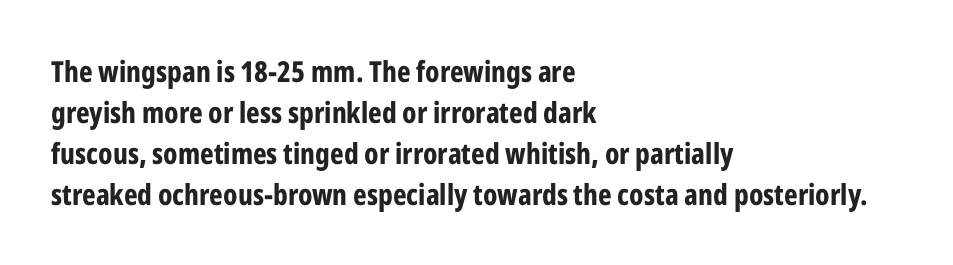
Does the leading feel generous? No, just average. The text was rendered using a sans face with plain stroke endings. Summary of weight: heavy, a full bold. The paragraph has a hard left edge and a soft right edge. Notice how the stems are strictly vertical — no italics here.
